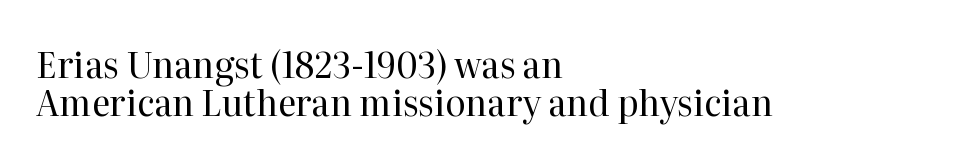
The image shows 35 px regular-weight serif type, upright; set left-aligned, tight line spacing (1.1x), normal letter spacing, not underlined; high stroke contrast and a medium x-height.
